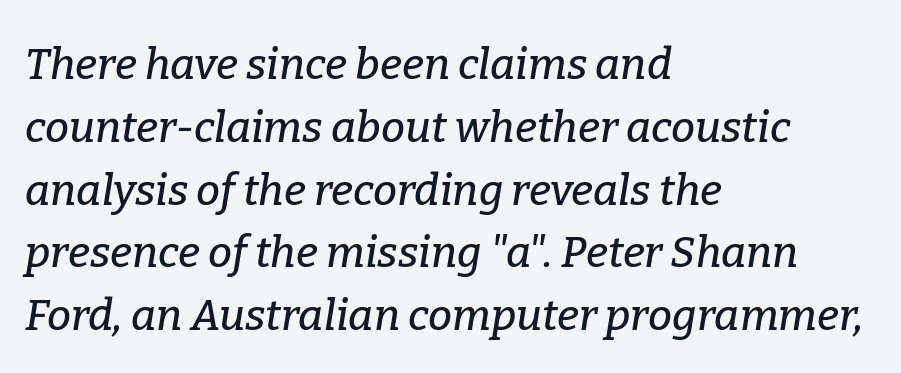
{"serif": "yes", "italic": "yes", "lean": "right", "slant_degrees": 9, "width": "normal", "stroke_contrast": "low", "x_height": "medium", "monospaced": "no", "underline": "no", "align": "left", "line_spacing": "normal", "line_spacing_ratio": 1.46, "letter_spacing": "normal", "letter_spacing_em": 0.0, "glyph_px": 43}
